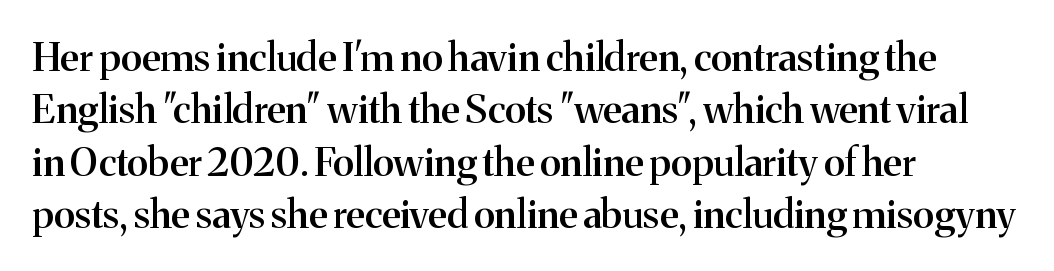
{"serif": "yes", "italic": "no", "bold": "semi", "weight": "semibold", "width": "normal", "stroke_contrast": "medium", "x_height": "medium", "monospaced": "no", "underline": "no", "align": "left", "line_spacing": "normal", "line_spacing_ratio": 1.34, "letter_spacing": "normal", "letter_spacing_em": 0.0, "glyph_px": 39}
